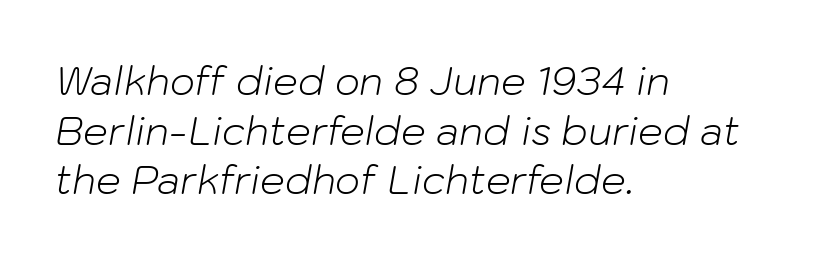
The whole block is typeset with a tilt. The line-height multiplier appears to be the usual default. Is the letter spacing exaggerated? No — it looks like the ordinary default. Any mark beneath the type? The region is blank.
